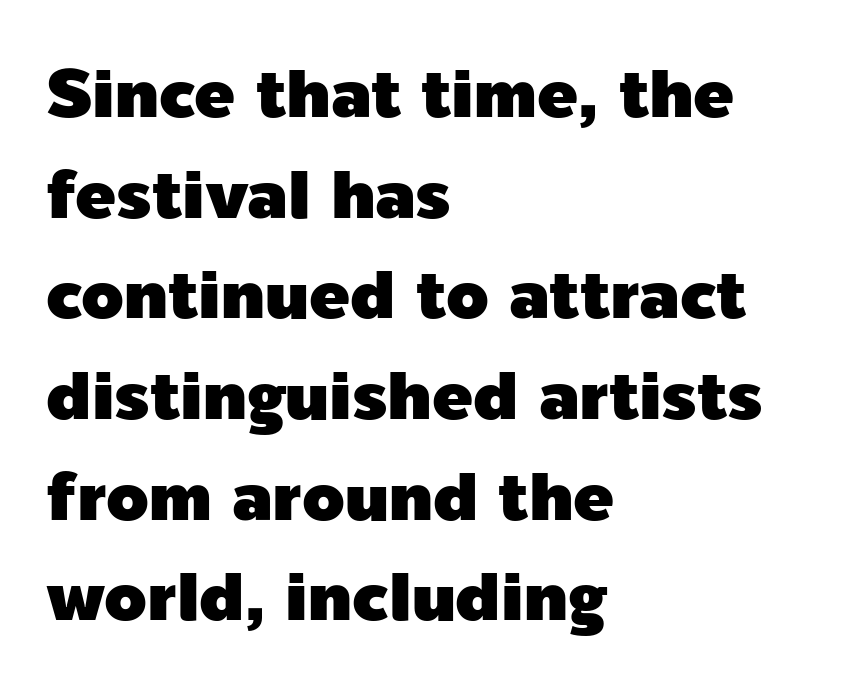
Q: Is the text italic (slanted)? A: No, it is upright.
Q: Is the typeface a serif or a sans-serif typeface? A: Sans-serif.
Q: Is the text underlined? A: No.
Q: How is the paragraph aligned? A: Left-aligned.
Q: Is the spacing between letters normal or unusually wide? A: Normal.
Q: Is the spacing between lines tight, normal or loose? A: Normal.
Q: Width (condensed, normal, or wide)? A: Normal.
Q: x-height? A: Medium.
Q: Monospaced? A: No.
